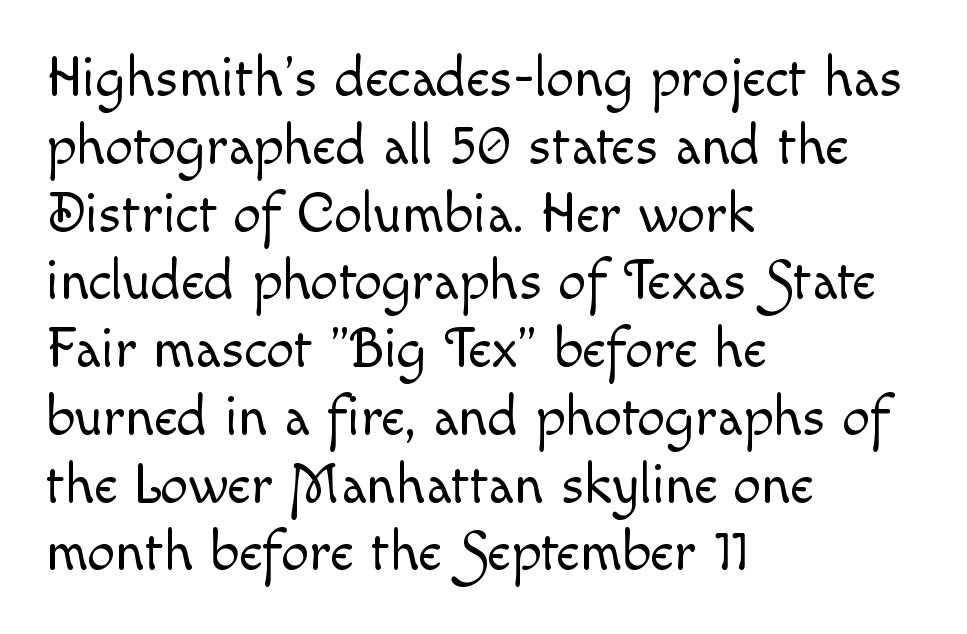
{"italic": "no", "bold": "no", "weight": "light", "width": "normal", "x_height": "small", "monospaced": "no", "underline": "no", "align": "left", "line_spacing_ratio": 1.21, "letter_spacing": "normal", "letter_spacing_em": 0.0, "glyph_px": 56}
